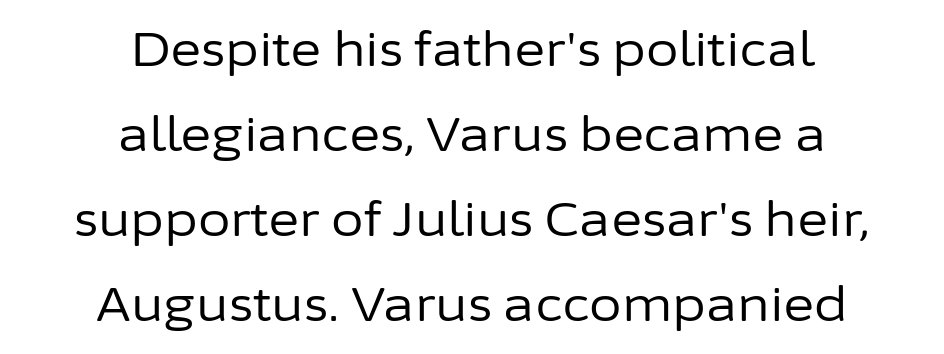
The image shows 47 px regular-weight sans-serif type, upright; set centered, line spacing 1.81x, normal letter spacing, not underlined; low stroke contrast and a medium x-height.
